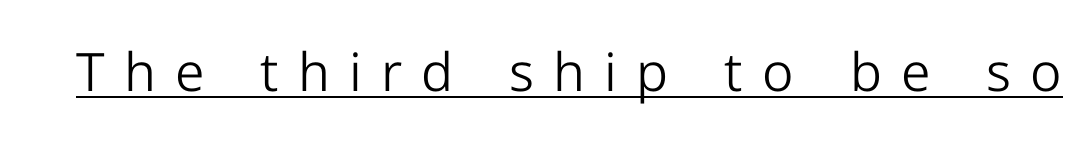
Q: Is the text bold? A: No.
Q: Is the text italic (slanted)? A: No, it is upright.
Q: Is the typeface a serif or a sans-serif typeface? A: Sans-serif.
Q: Is the text underlined? A: Yes.
Q: Is the spacing between letters normal or unusually wide? A: Unusually wide.
Q: Width (condensed, normal, or wide)? A: Normal.
Q: Stroke contrast? A: Low.
Q: x-height? A: Medium.
Q: Monospaced? A: No.
